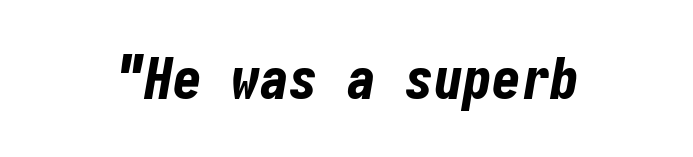
Q: Is the text bold? A: Yes.
Q: Is the text italic (slanted)? A: Yes, it leans right by about 10 degrees.
Q: Is the text underlined? A: No.
Q: Is the spacing between letters normal or unusually wide? A: Normal.
Q: Width (condensed, normal, or wide)? A: Condensed.
Q: Stroke contrast? A: Low.
Q: x-height? A: Medium.
